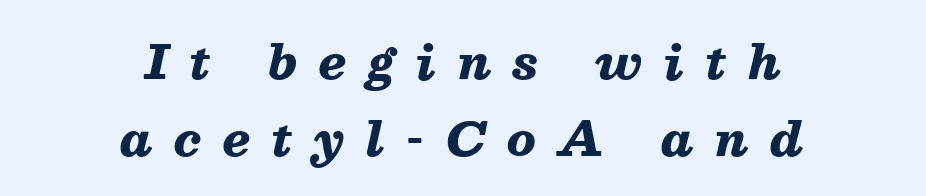
Q: Is the text bold? A: Yes.
Q: Is the text italic (slanted)? A: Yes, it leans right by about 13 degrees.
Q: Is the text underlined? A: No.
Q: How is the paragraph aligned? A: Centered.
Q: Is the spacing between letters normal or unusually wide? A: Unusually wide.
Q: Is the spacing between lines tight, normal or loose? A: Normal.
Q: Width (condensed, normal, or wide)? A: Normal.
Q: Stroke contrast? A: Medium.
Q: x-height? A: Medium.
Q: Monospaced? A: No.
